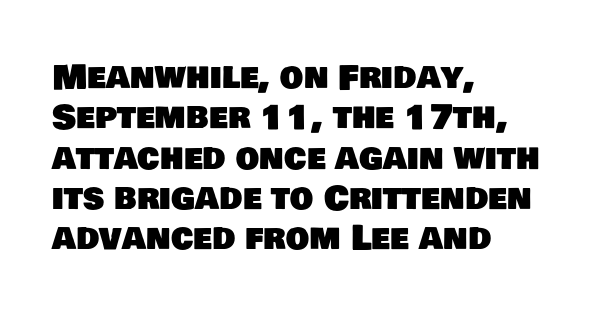
The passage shown has conventional tracking throughout. Left-aligned paragraph, ragged on the right. Anything drawn beneath the words? Only blank space. Varying glyph widths throughout — classic text-font behaviour. The font family rendered here belongs to the sans-serif group.
